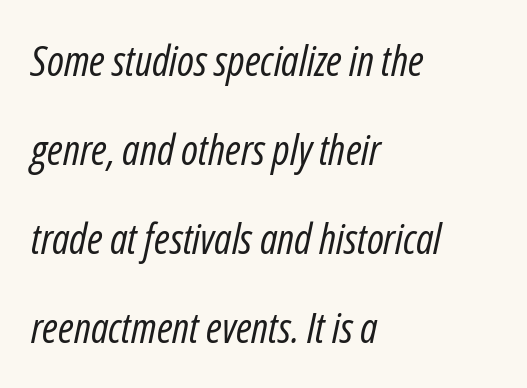
{"italic": "yes", "lean": "right", "slant_degrees": 12, "bold": "no", "weight": "regular", "width": "condensed", "stroke_contrast": "low", "x_height": "medium", "monospaced": "no", "underline": "no", "align": "left", "line_spacing": "loose", "line_spacing_ratio": 2.12, "letter_spacing": "normal", "letter_spacing_em": 0.0, "glyph_px": 42}
